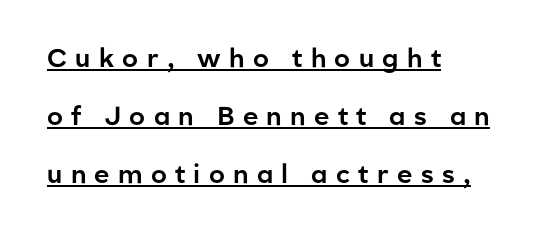
{"italic": "no", "underline": "yes", "align": "left", "line_spacing": "loose", "line_spacing_ratio": 2.23, "letter_spacing": "wide", "letter_spacing_em": 0.32, "glyph_px": 26}
